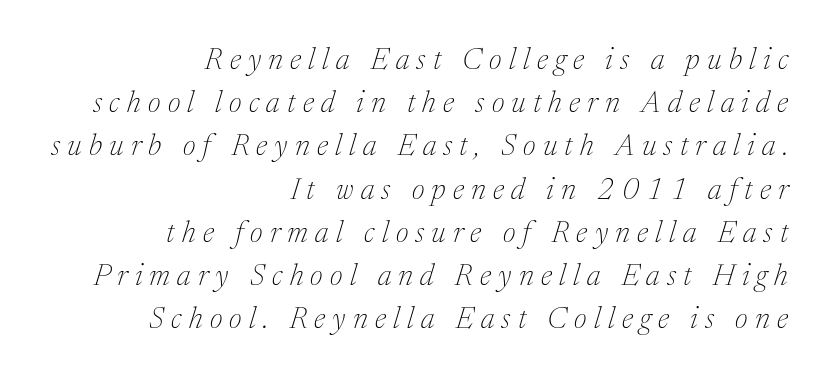
The vertical gap from one line to the next is medium. The cut favours lightness, reaching ordinary text weight at its darkest. Display-style spreading of the glyphs; the letterfit is very open. Plain, unruled lines of type. These lines stack with their right ends in a neat column. Italic: yes, the glyphs are oblique.
